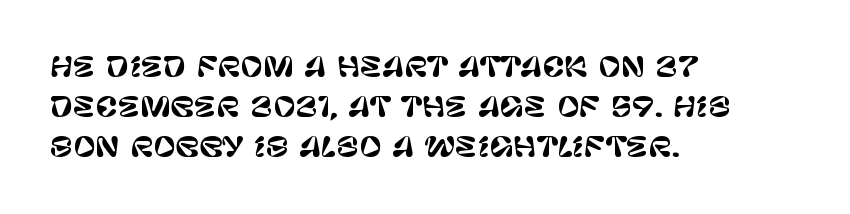
Q: Is the text italic (slanted)? A: Yes.
Q: Is the text underlined? A: No.
Q: How is the paragraph aligned? A: Left-aligned.
Q: Is the spacing between letters normal or unusually wide? A: Normal.
Q: Is the spacing between lines tight, normal or loose? A: Normal.
